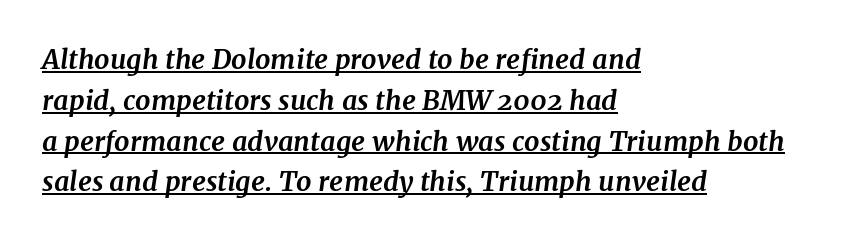
Q: Is the text bold? A: Yes.
Q: Is the text italic (slanted)? A: Yes, it leans right by about 7 degrees.
Q: Is the text underlined? A: Yes.
Q: How is the paragraph aligned? A: Left-aligned.
Q: Is the spacing between letters normal or unusually wide? A: Normal.
Q: Is the spacing between lines tight, normal or loose? A: Normal.
